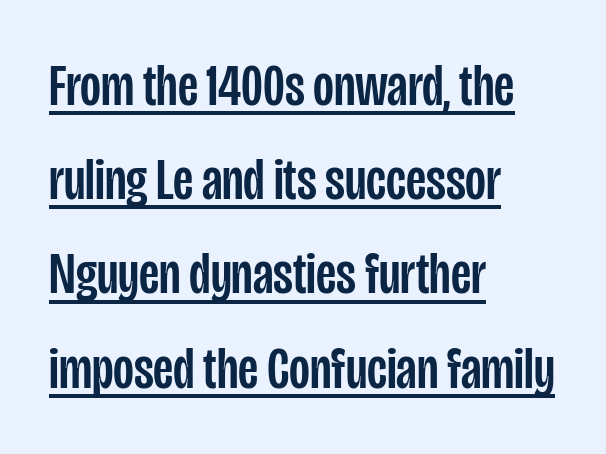
{"serif": "no", "italic": "no", "width": "condensed", "stroke_contrast": "low", "x_height": "large", "monospaced": "no", "underline": "yes", "align": "left", "line_spacing": "normal", "line_spacing_ratio": 1.57, "letter_spacing": "normal", "letter_spacing_em": 0.0, "glyph_px": 60}
